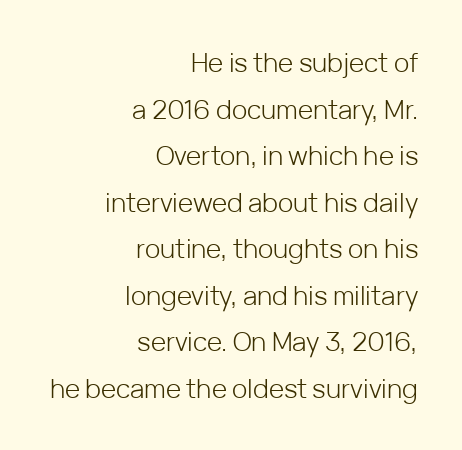
Q: Is the text bold? A: No.
Q: Is the text italic (slanted)? A: No, it is upright.
Q: Is the text underlined? A: No.
Q: How is the paragraph aligned? A: Right-aligned.
Q: Is the spacing between letters normal or unusually wide? A: Normal.
